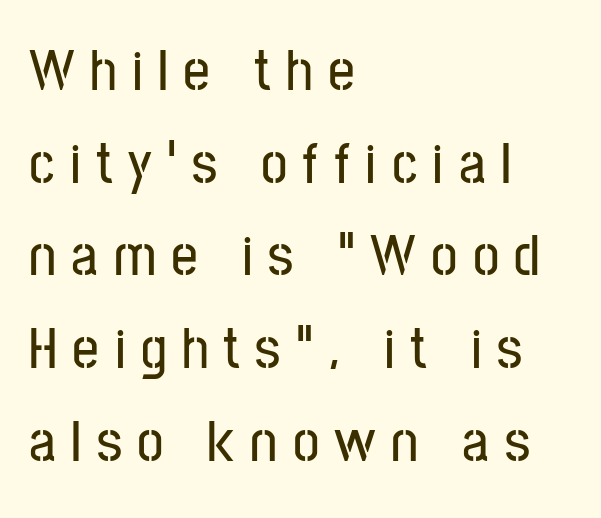
The image shows 59 px condensed sans-serif type, upright; set left-aligned, normal line spacing (1.57x), unusually wide letter spacing (+0.26 em), not underlined; low stroke contrast and a medium x-height.
